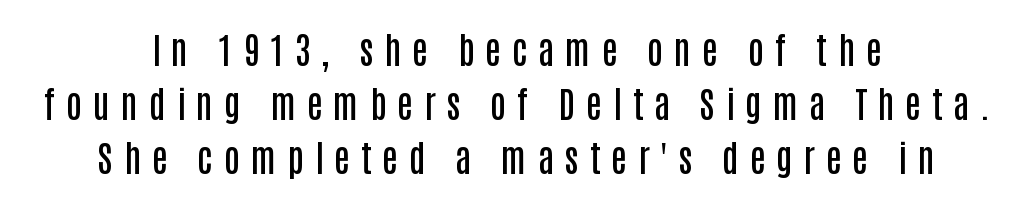
Q: Is the text bold? A: Semi-bold.
Q: Is the text italic (slanted)? A: No, it is upright.
Q: Is the typeface a serif or a sans-serif typeface? A: Sans-serif.
Q: Is the text underlined? A: No.
Q: How is the paragraph aligned? A: Centered.
Q: Is the spacing between letters normal or unusually wide? A: Unusually wide.
Q: Is the spacing between lines tight, normal or loose? A: Normal.
Q: Width (condensed, normal, or wide)? A: Condensed.
Q: Stroke contrast? A: Low.
Q: x-height? A: Large.
Q: Monospaced? A: No.
